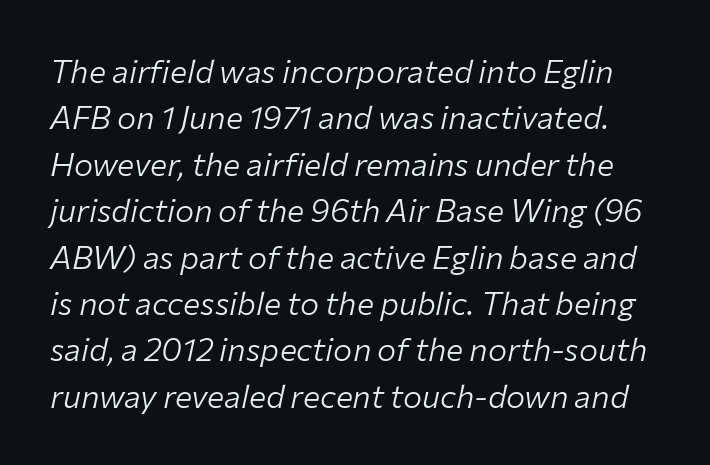
The image shows 32 px light type, italic (leaning right); set normal line spacing (1.45x), normal letter spacing, not underlined; low stroke contrast and a medium x-height.
